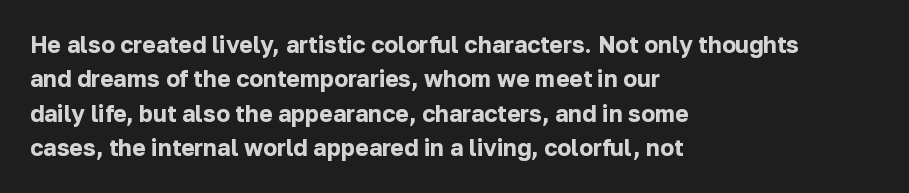
Is the letter spacing exaggerated? No — it looks like the ordinary default. Reading down the block, your eye returns to a fixed left position each line. Heavy-handed strokes throughout: this text is bold. Just letters on the line, the space beneath them empty. Baseline-to-baseline distance is the conventional proportion of letter height. A roman cut, with each character standing at attention.
